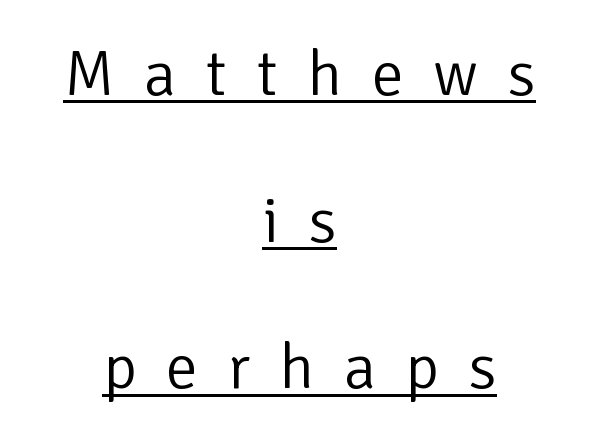
The image shows 64 px light sans-serif type, upright; set centered, loose line spacing (2.29x), unusually wide letter spacing (+0.46 em), underlined; low stroke contrast and a medium x-height.
